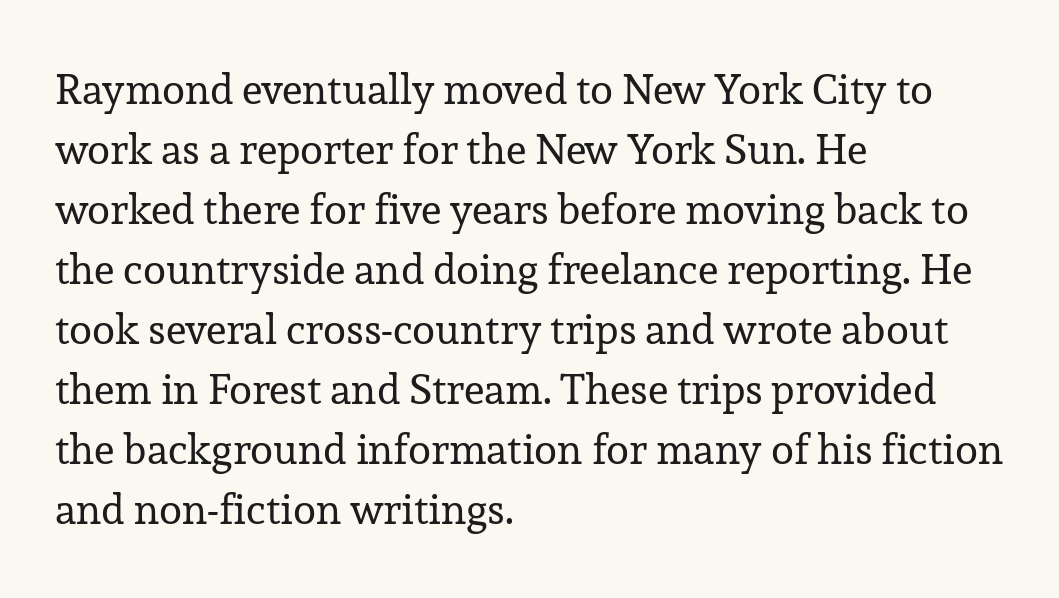
Style check: upright. Interline gaps are of average width in this sample. Look at the tracking — it's just the regular setting, nothing added. Which margin do the lines hug? The left one — the right edge is uneven. The weight tops out at a normal text grade. Spacing verdict: proportional, widths tailored to each character.
